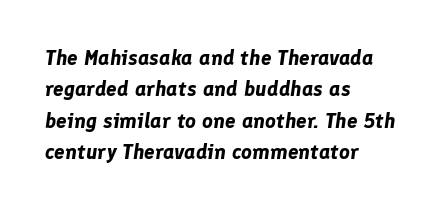
{"italic": "yes", "lean": "right", "slant_degrees": 8, "bold": "yes", "underline": "no", "align": "left", "line_spacing": "normal", "line_spacing_ratio": 1.5, "letter_spacing": "normal", "letter_spacing_em": 0.0, "glyph_px": 21}
